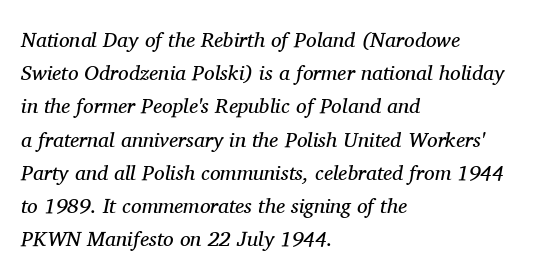
Q: Is the text bold? A: No.
Q: Is the text italic (slanted)? A: Yes, it leans right by about 11 degrees.
Q: Is the text underlined? A: No.
Q: How is the paragraph aligned? A: Left-aligned.
Q: Is the spacing between letters normal or unusually wide? A: Normal.
Q: Is the spacing between lines tight, normal or loose? A: Normal.
